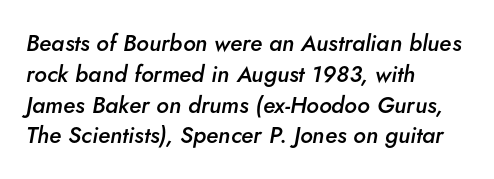
{"italic": "yes", "lean": "right", "slant_degrees": 5, "bold": "semi", "underline": "no", "align": "left", "line_spacing": "normal", "line_spacing_ratio": 1.34, "letter_spacing": "normal", "letter_spacing_em": 0.0, "glyph_px": 23}
